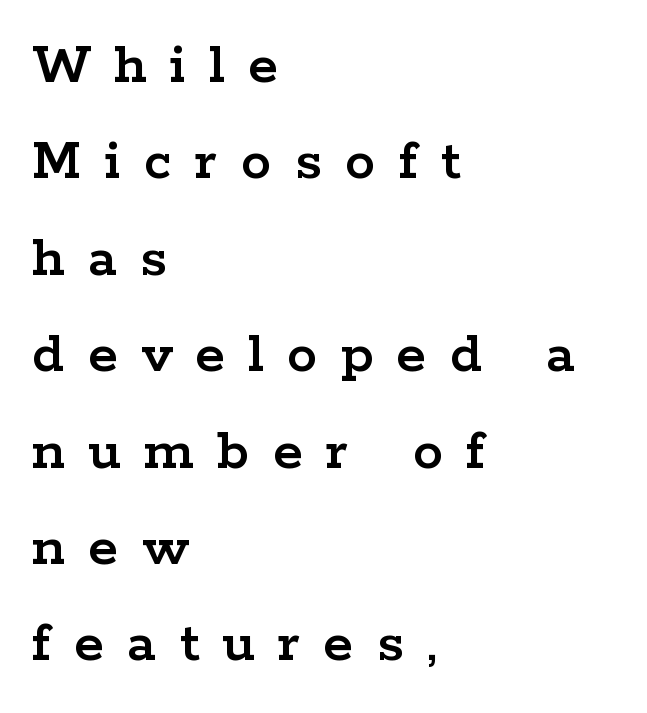
{"serif": "yes", "italic": "no", "width": "wide", "stroke_contrast": "low", "x_height": "medium", "monospaced": "no", "underline": "no", "align": "left", "line_spacing": "normal", "line_spacing_ratio": 1.58, "letter_spacing": "wide", "letter_spacing_em": 0.38, "glyph_px": 61}
